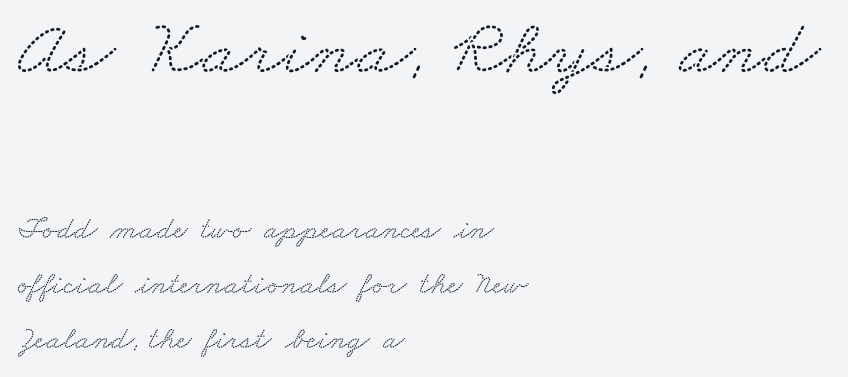
{"serif": "yes", "width": "wide", "stroke_contrast": "low", "x_height": "small", "monospaced": "no", "underline": "no", "align": "left", "line_spacing_ratio": 1.71, "letter_spacing": "normal", "letter_spacing_em": 0.0, "larger_block": "first", "size_ratio": 2.47, "glyph_px": 79}
